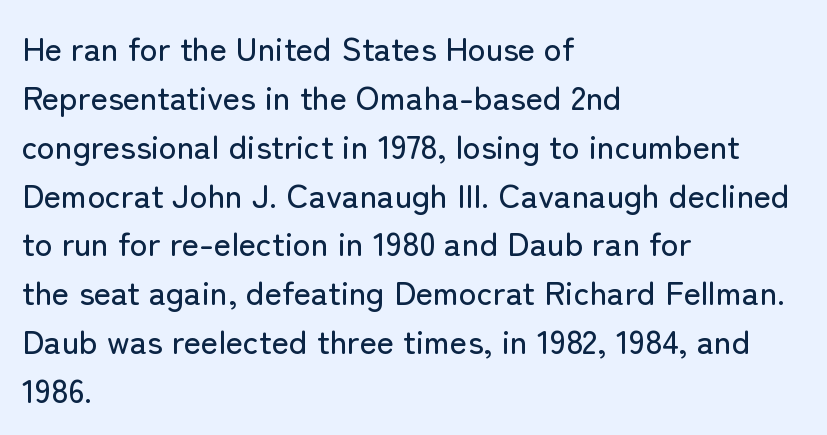
Q: Is the text italic (slanted)? A: No, it is upright.
Q: Is the typeface a serif or a sans-serif typeface? A: Sans-serif.
Q: Is the text underlined? A: No.
Q: How is the paragraph aligned? A: Left-aligned.
Q: Is the spacing between letters normal or unusually wide? A: Normal.
Q: Is the spacing between lines tight, normal or loose? A: Normal.
Q: Width (condensed, normal, or wide)? A: Normal.
Q: Stroke contrast? A: Low.
Q: x-height? A: Medium.
Q: Monospaced? A: No.
